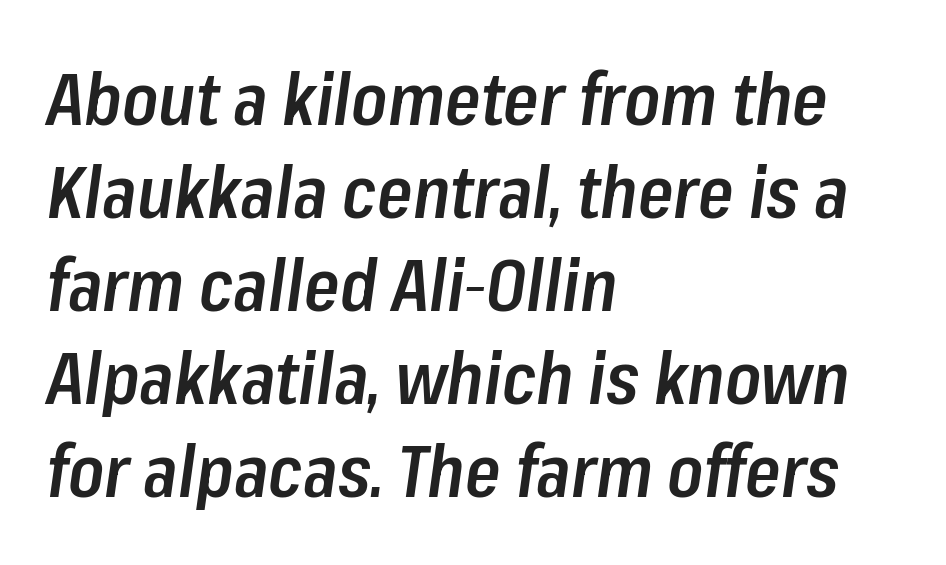
The image shows 72 px semibold, condensed type, italic (leaning right); set left-aligned, normal line spacing (1.29x), normal letter spacing, not underlined; low stroke contrast and a medium x-height.
